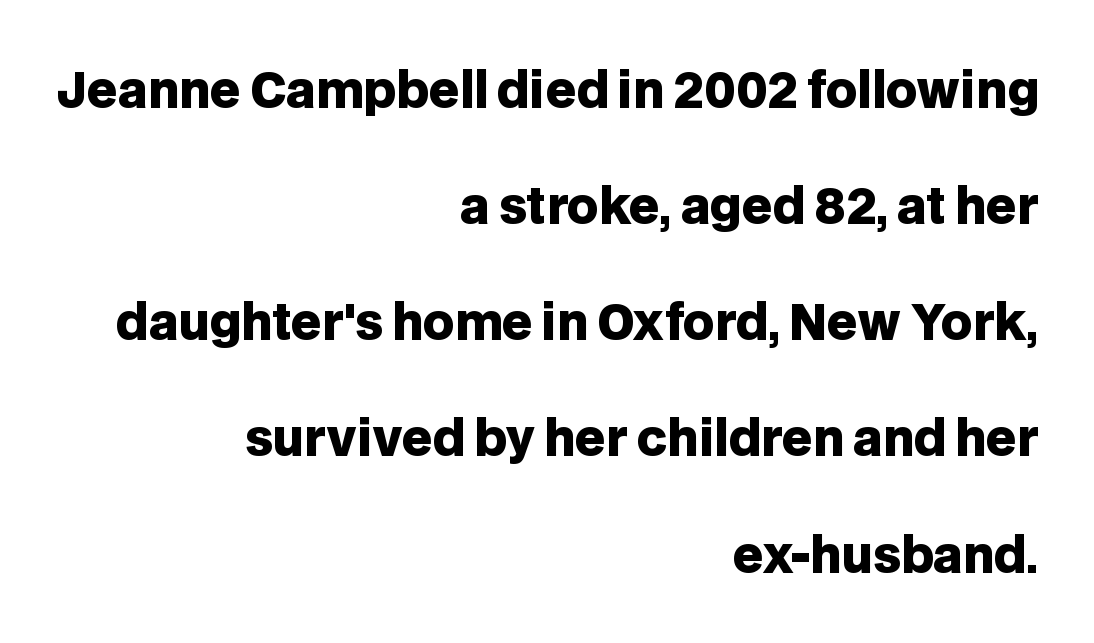
{"serif": "no", "italic": "no", "bold": "yes", "weight": "heavy", "width": "normal", "stroke_contrast": "low", "x_height": "large", "monospaced": "no", "underline": "no", "align": "right", "line_spacing": "loose", "line_spacing_ratio": 2.42, "letter_spacing": "normal", "letter_spacing_em": 0.0, "glyph_px": 48}
